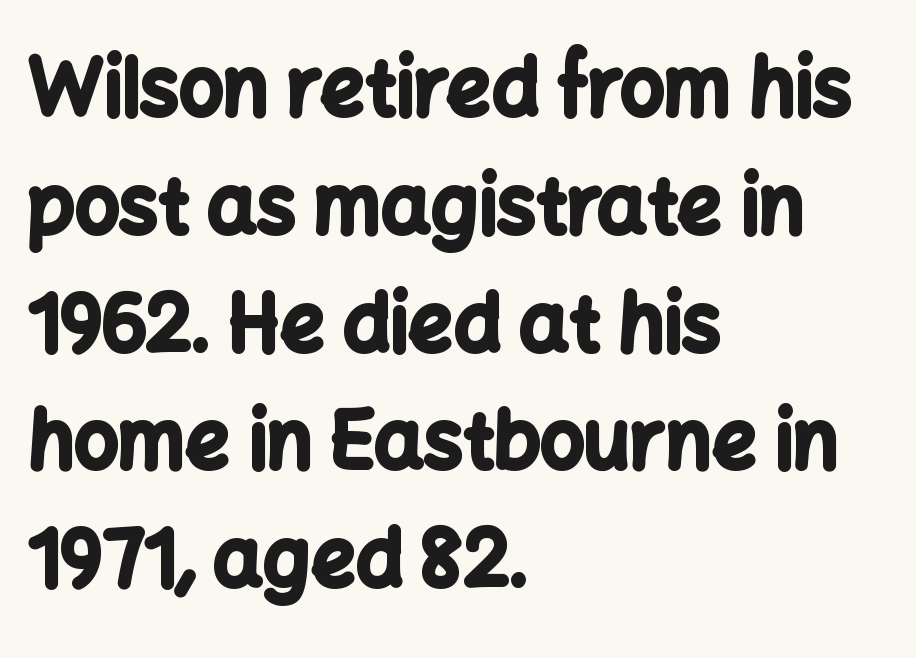
The sample has been set heavy, in full bold. This is roman type, the default non-slanted kind. Typeset ragged right — the left edge is the straight one. The glyphs in this specimen are sans serif. A typesetter would call this zero additional tracking. What's the leading like? Ordinary, nothing unusual.
